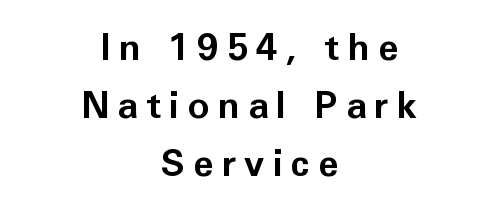
{"serif": "no", "italic": "no", "bold": "yes", "weight": "bold", "width": "normal", "stroke_contrast": "low", "x_height": "medium", "monospaced": "no", "underline": "no", "align": "center", "line_spacing": "normal", "line_spacing_ratio": 1.57, "letter_spacing": "wide", "letter_spacing_em": 0.22, "glyph_px": 37}
